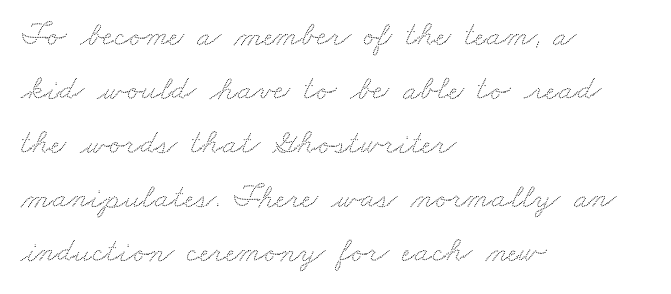
{"width": "wide", "stroke_contrast": "low", "x_height": "small", "monospaced": "no", "underline": "no", "align": "left", "line_spacing": "normal", "line_spacing_ratio": 1.59, "letter_spacing": "normal", "letter_spacing_em": 0.0, "glyph_px": 34}
